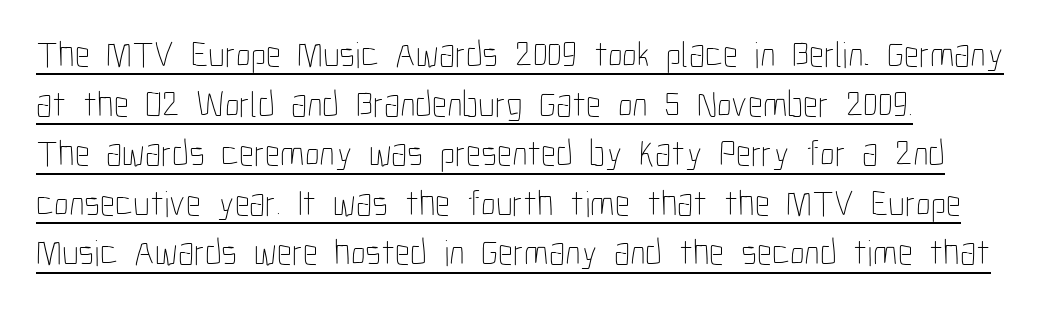
{"italic": "no", "bold": "no", "weight": "thin", "width": "condensed", "stroke_contrast": "low", "x_height": "medium", "monospaced": "no", "underline": "yes", "line_spacing": "normal", "line_spacing_ratio": 1.34, "letter_spacing": "normal", "letter_spacing_em": 0.0, "glyph_px": 37}
